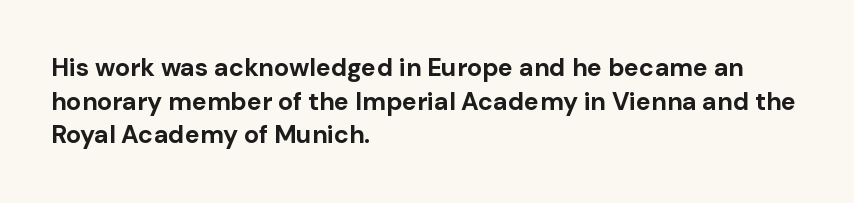
Students, note that the glyphs here touch the page at normal intervals. Chunky letters — that's bold for sure. Descenders are the only things crossing below the line. Notice how the passage keeps a crisp vertical edge on the left only.
